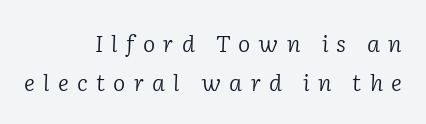
The image shows 23 px text type, italic (leaning right); set right-aligned, line spacing 1.71x, unusually wide letter spacing (+0.36 em), not underlined.
